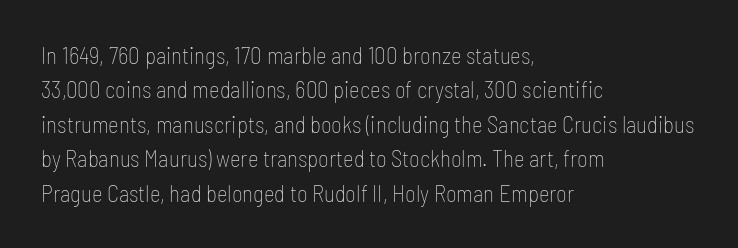
{"italic": "no", "bold": "no", "underline": "no", "align": "left", "line_spacing": "normal", "line_spacing_ratio": 1.5, "letter_spacing": "normal", "letter_spacing_em": 0.0, "glyph_px": 23}
